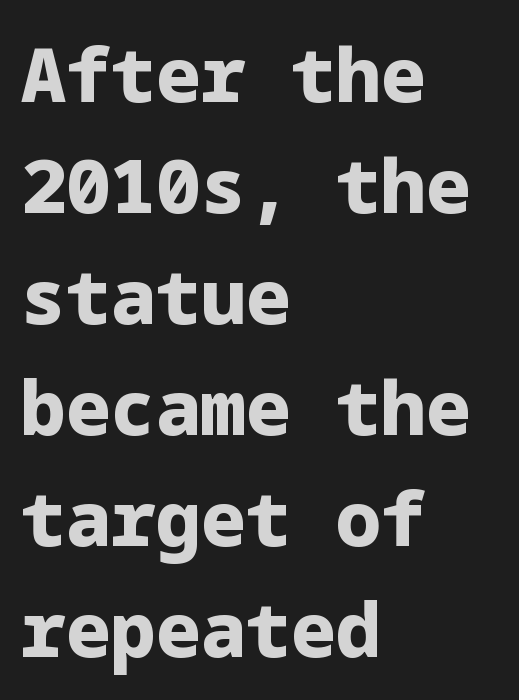
{"serif": "no", "italic": "no", "bold": "yes", "weight": "heavy", "width": "normal", "stroke_contrast": "low", "x_height": "medium", "underline": "no", "align": "left", "line_spacing": "normal", "line_spacing_ratio": 1.48, "letter_spacing": "normal", "letter_spacing_em": 0.0, "glyph_px": 75}
